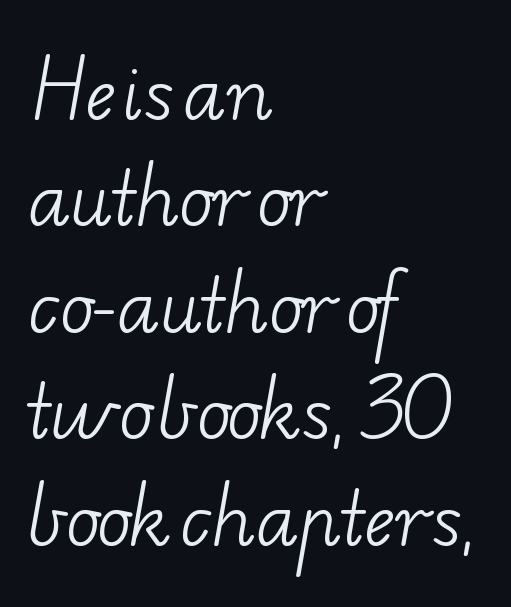
{"serif": "yes", "bold": "no", "weight": "light", "width": "wide", "stroke_contrast": "low", "x_height": "small", "monospaced": "no", "underline": "no", "align": "left", "line_spacing": "normal", "line_spacing_ratio": 1.5, "letter_spacing": "normal", "letter_spacing_em": 0.0, "glyph_px": 71}
